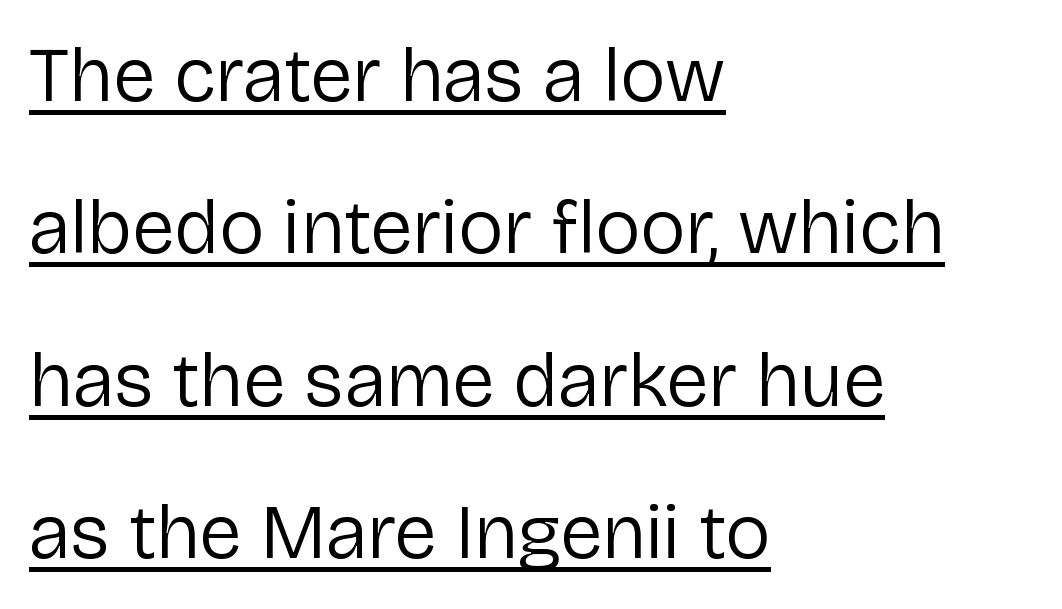
Q: Is the text bold? A: No.
Q: Is the text italic (slanted)? A: No, it is upright.
Q: Is the typeface a serif or a sans-serif typeface? A: Sans-serif.
Q: Is the text underlined? A: Yes.
Q: How is the paragraph aligned? A: Left-aligned.
Q: Is the spacing between letters normal or unusually wide? A: Normal.
Q: Is the spacing between lines tight, normal or loose? A: Loose.
Q: Width (condensed, normal, or wide)? A: Normal.
Q: Stroke contrast? A: Low.
Q: x-height? A: Medium.
Q: Monospaced? A: No.
